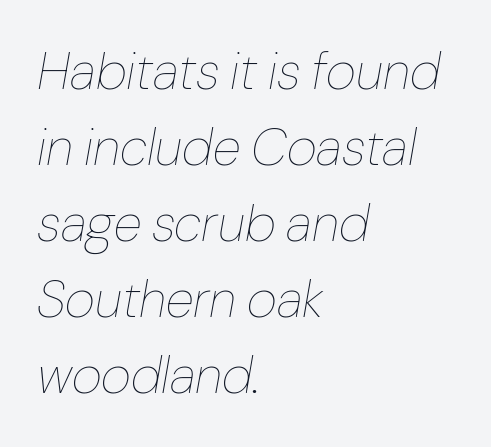
Note the varied advance widths — an 'i' is clearly narrower than an 'm'. One glance says typical: line gaps are just what's usual. Notice how the stems are inclined rather than vertical — that's the hallmark of italics. Is the letter spacing exaggerated? No — it looks like the ordinary default. Does the copy run flush right? No — it runs flush left. No letter is thick-stroked: the sample isn't bold.
